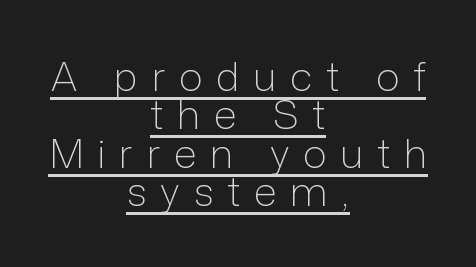
The image shows 40 px light sans-serif type, upright; set centered, tight line spacing (0.96x), unusually wide letter spacing (+0.34 em), underlined; low stroke contrast and a medium x-height.
